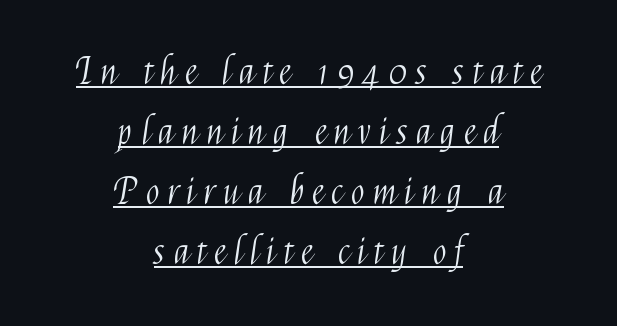
Q: Is the text bold? A: No.
Q: Is the text italic (slanted)? A: Yes.
Q: Is the typeface a serif or a sans-serif typeface? A: Sans-serif.
Q: Is the text underlined? A: Yes.
Q: How is the paragraph aligned? A: Centered.
Q: Is the spacing between letters normal or unusually wide? A: Unusually wide.
Q: Is the spacing between lines tight, normal or loose? A: Normal.
Q: Width (condensed, normal, or wide)? A: Condensed.
Q: Stroke contrast? A: Medium.
Q: x-height? A: Medium.
Q: Monospaced? A: No.
